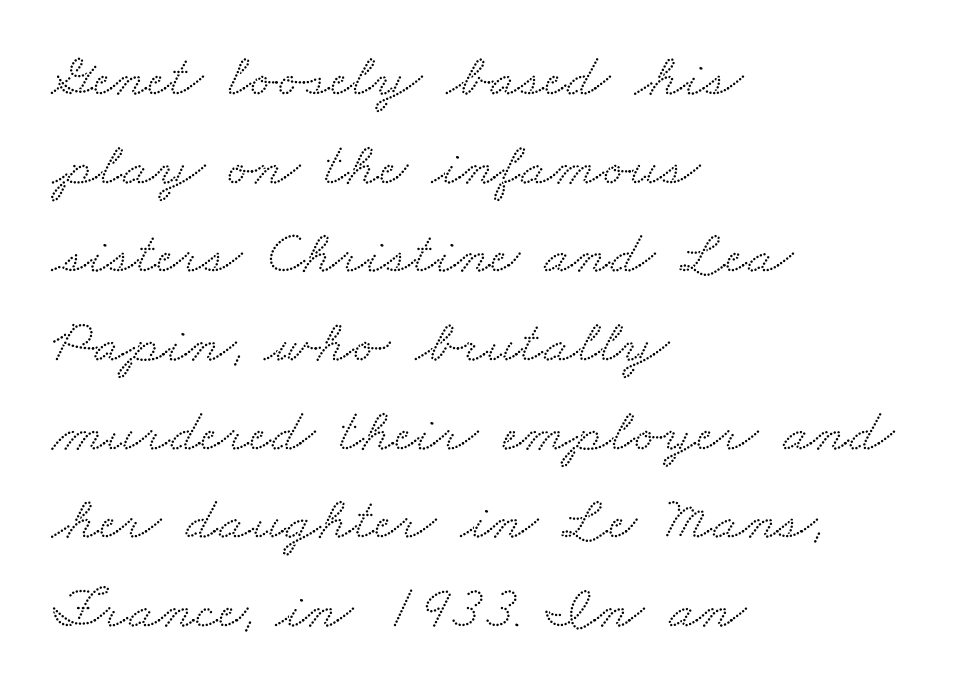
Yep, those are serifs on the letters. The space between consecutive lines is moderate. This rendering uses left alignment, leaving the right contour irregular. The space directly below the letters is spotless.
